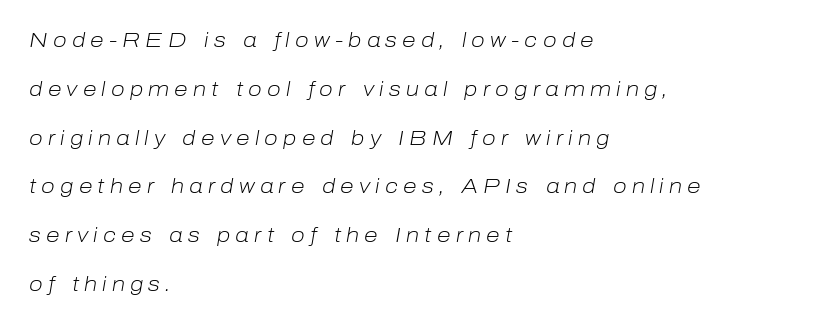
Q: Is the text bold? A: No.
Q: Is the text italic (slanted)? A: Yes, it leans right by about 10 degrees.
Q: Is the text underlined? A: No.
Q: How is the paragraph aligned? A: Left-aligned.
Q: Is the spacing between letters normal or unusually wide? A: Unusually wide.
Q: Is the spacing between lines tight, normal or loose? A: Loose.
